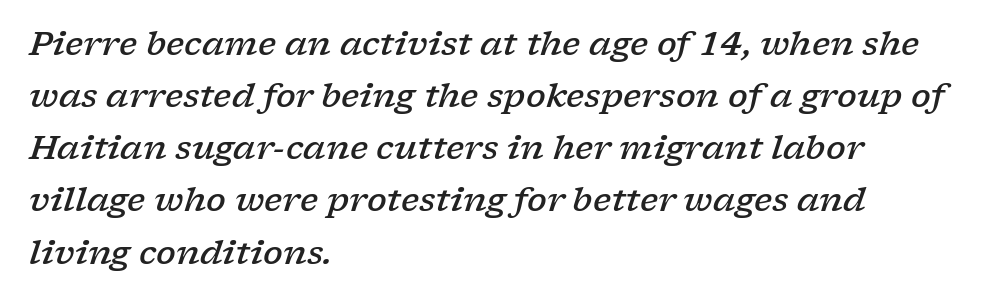
Q: Is the text bold? A: Semi-bold.
Q: Is the text italic (slanted)? A: Yes, it leans right by about 17 degrees.
Q: Is the typeface a serif or a sans-serif typeface? A: Serif.
Q: Is the text underlined? A: No.
Q: How is the paragraph aligned? A: Left-aligned.
Q: Is the spacing between letters normal or unusually wide? A: Normal.
Q: Is the spacing between lines tight, normal or loose? A: Normal.
Q: Width (condensed, normal, or wide)? A: Wide.
Q: Stroke contrast? A: Low.
Q: x-height? A: Medium.
Q: Monospaced? A: No.
